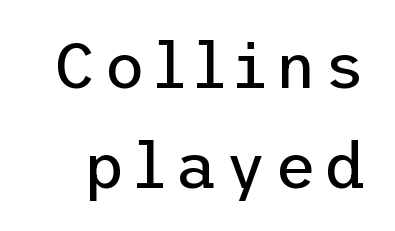
{"serif": "no", "italic": "no", "bold": "no", "weight": "regular", "width": "normal", "stroke_contrast": "low", "x_height": "medium", "underline": "no", "line_spacing": "normal", "line_spacing_ratio": 1.56, "glyph_px": 64}
